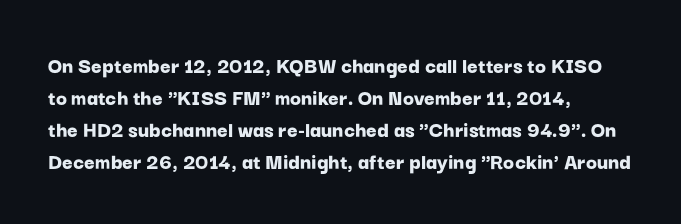
Compared with typical paragraphs, the rows here are spaced about the same. In terms of posture, this sample is upright. You'd pick this weight for a headline — it's a proper bold. Typeset ragged right — the left edge is the straight one.
